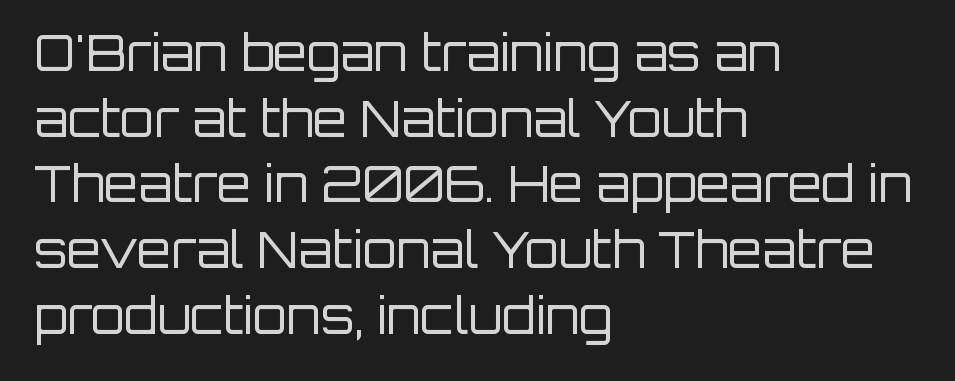
The image shows 49 px regular-weight sans-serif type, upright; set left-aligned, normal line spacing (1.34x), normal letter spacing, not underlined; low stroke contrast and a large x-height.
